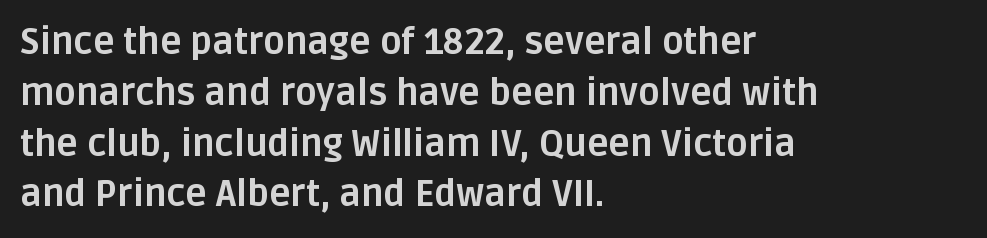
{"serif": "no", "italic": "no", "bold": "yes", "weight": "bold", "width": "normal", "stroke_contrast": "low", "x_height": "large", "monospaced": "no", "underline": "no", "align": "left", "line_spacing": "normal", "line_spacing_ratio": 1.41, "letter_spacing": "normal", "letter_spacing_em": 0.0, "glyph_px": 36}
